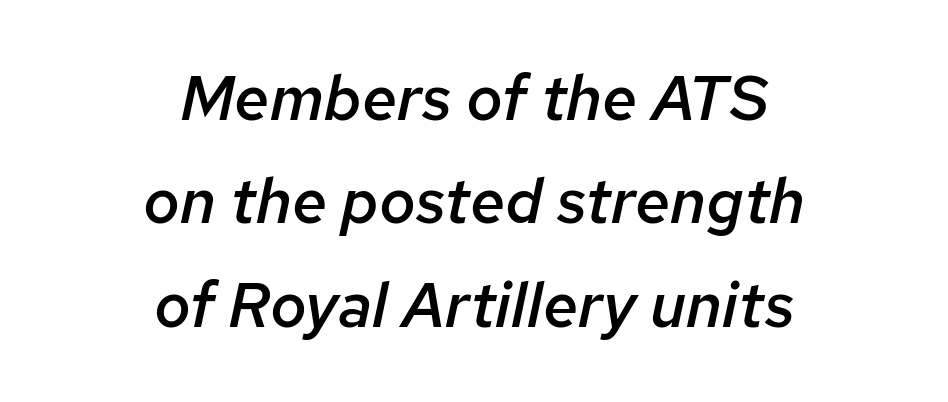
{"italic": "yes", "lean": "right", "slant_degrees": 12, "bold": "semi", "weight": "semibold", "width": "normal", "stroke_contrast": "low", "x_height": "medium", "monospaced": "no", "underline": "no", "align": "center", "line_spacing": "normal", "line_spacing_ratio": 1.64, "letter_spacing": "normal", "letter_spacing_em": 0.0, "glyph_px": 63}
